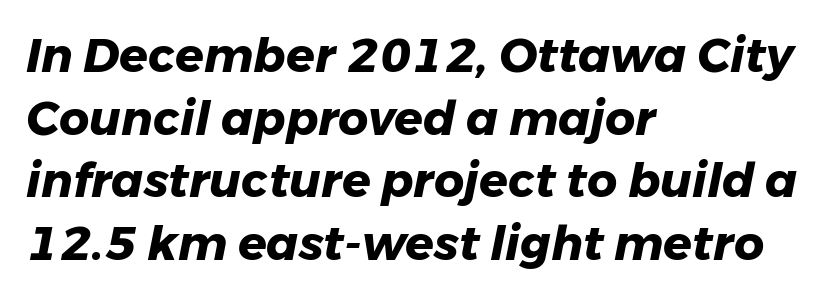
The image shows 47 px heavy type, italic (leaning right); set left-aligned, normal line spacing (1.33x), normal letter spacing, not underlined; low stroke contrast and a medium x-height.
